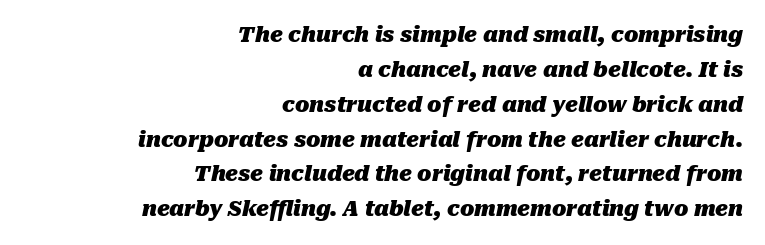
Q: Is the text bold? A: Yes.
Q: Is the text italic (slanted)? A: Yes, it leans right by about 10 degrees.
Q: Is the text underlined? A: No.
Q: How is the paragraph aligned? A: Right-aligned.
Q: Is the spacing between letters normal or unusually wide? A: Normal.
Q: Is the spacing between lines tight, normal or loose? A: Normal.
